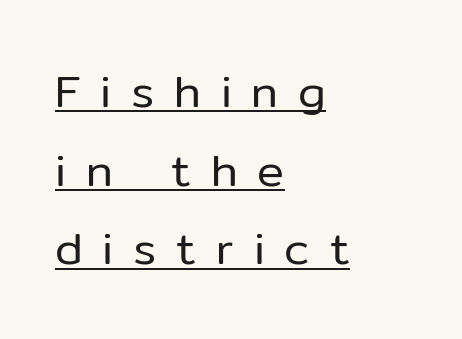
{"serif": "no", "italic": "no", "bold": "no", "weight": "regular", "width": "normal", "stroke_contrast": "low", "x_height": "medium", "monospaced": "no", "underline": "yes", "align": "left", "line_spacing_ratio": 1.75, "letter_spacing": "wide", "letter_spacing_em": 0.44, "glyph_px": 45}
